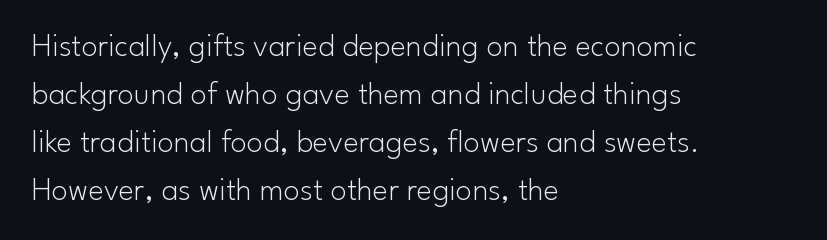
The image shows 33 px light sans-serif type, upright; set left-aligned, normal line spacing (1.45x), normal letter spacing, not underlined; low stroke contrast and a small x-height.
